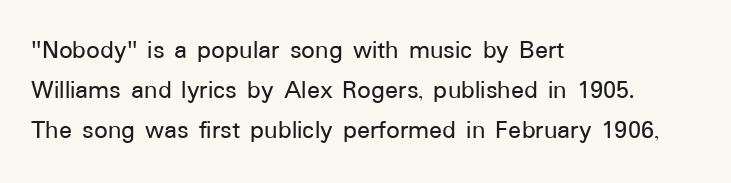
Q: Is the text italic (slanted)? A: No, it is upright.
Q: Is the text underlined? A: No.
Q: How is the paragraph aligned? A: Left-aligned.
Q: Is the spacing between letters normal or unusually wide? A: Normal.
Q: Is the spacing between lines tight, normal or loose? A: Normal.
